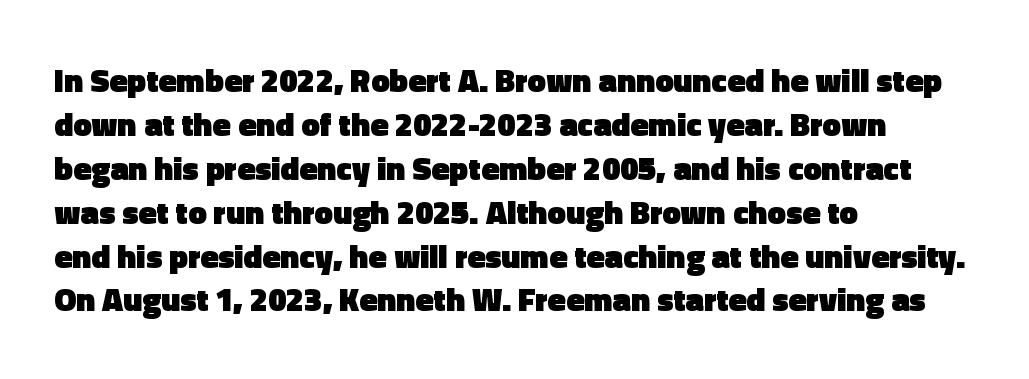
Does the type have serifs? No, each stem ends abruptly. If you measured baseline to baseline, you'd find a middling distance. Varying glyph widths throughout — classic text-font behaviour. No word sits above an underline. Letter spacing: default.
